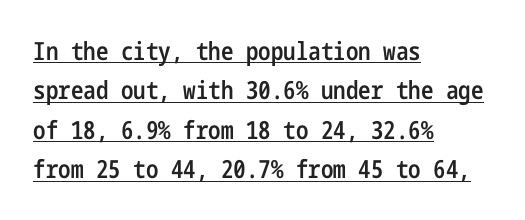
The image shows 25 px text type, upright; set left-aligned, normal line spacing (1.58x), normal letter spacing, underlined.
